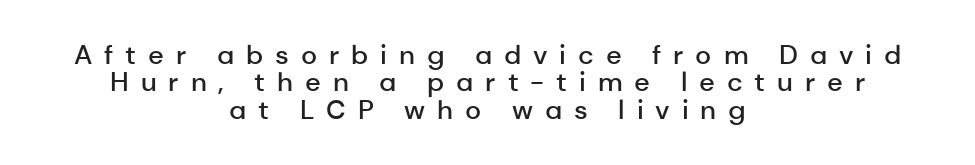
Q: Is the text bold? A: Semi-bold.
Q: Is the text italic (slanted)? A: No, it is upright.
Q: Is the text underlined? A: No.
Q: How is the paragraph aligned? A: Centered.
Q: Is the spacing between letters normal or unusually wide? A: Unusually wide.
Q: Is the spacing between lines tight, normal or loose? A: Tight.
